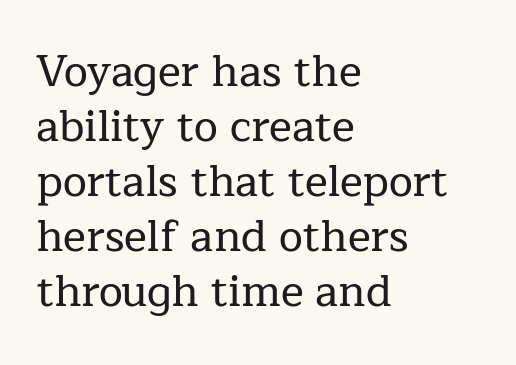
Beneath every word, the page is bare. The gaps between neighbouring characters are ordinary and unremarkable. Vertically, the passage feels balanced, rows spaced as you'd expect. Horizontally, the lines are justified to the leading edge only. Stroke terminals: seriffed.
